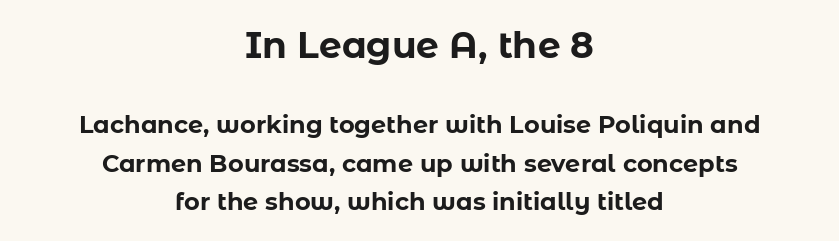
Look at the glyph heights: the upper group is clearly the bigger setting. One glance says typical: line gaps are just what's usual. Varying glyph widths throughout — classic text-font behaviour. Characters follow at the spacing the type designer built in. Examine the stroke ends and you'll find no serifs.
